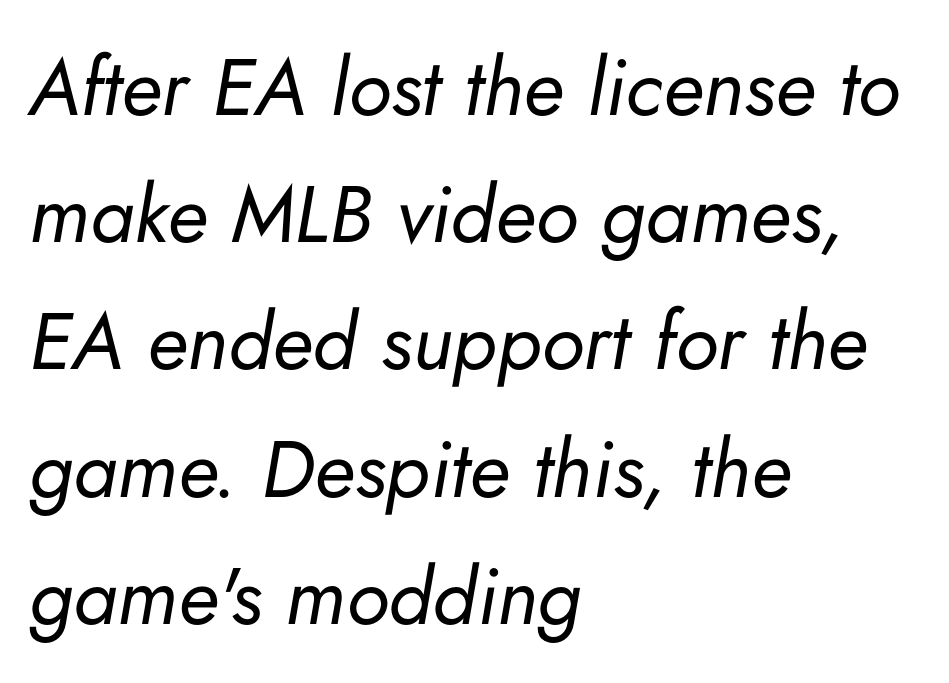
The image shows 80 px regular-weight type, italic (leaning right); set left-aligned, normal line spacing (1.59x), normal letter spacing, not underlined; low stroke contrast and a small x-height.
